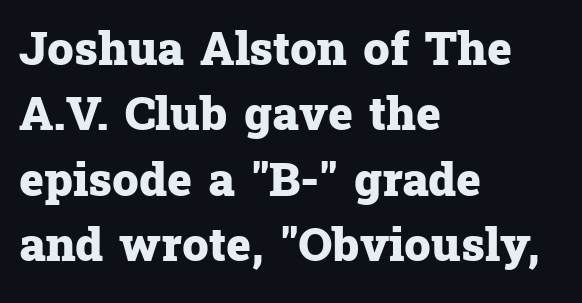
Chunky letters — that's bold for sure. The letters carry serifs — small finishing strokes at the ends of their stems. The compositor pushed each line to the left boundary. Underline: absent. The letterforms sit shoulder to shoulder at normal distance. Posture: vertical.
